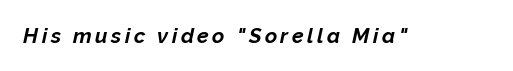
{"italic": "yes", "lean": "right", "slant_degrees": 12, "bold": "yes", "underline": "no", "glyph_px": 21}
